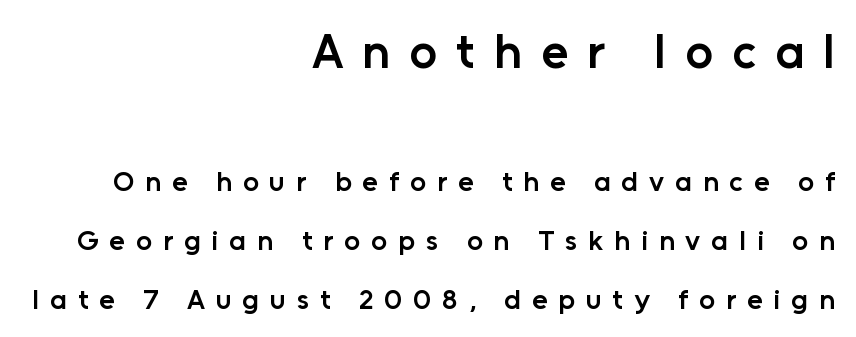
The image shows 49 px semibold sans-serif type, upright; set right-aligned, loose line spacing (2.11x), unusually wide letter spacing (+0.39 em), not underlined; the first (top) block is 1.75x larger; low stroke contrast and a medium x-height.
